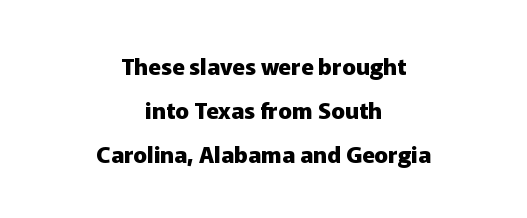
{"italic": "no", "bold": "yes", "underline": "no", "align": "center", "line_spacing": "loose", "line_spacing_ratio": 1.91, "letter_spacing": "normal", "letter_spacing_em": 0.0, "glyph_px": 23}
